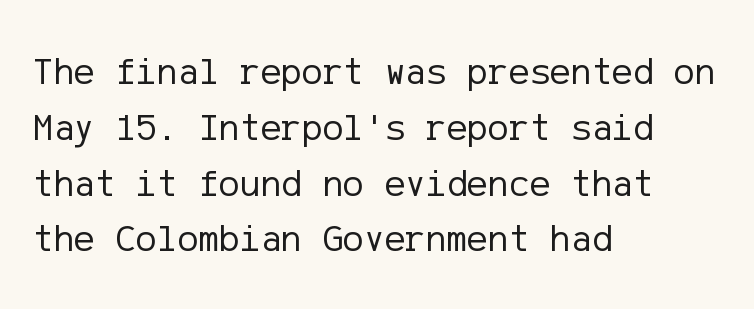
Q: Is the text bold? A: No.
Q: Is the text italic (slanted)? A: No, it is upright.
Q: Is the typeface a serif or a sans-serif typeface? A: Sans-serif.
Q: Is the text underlined? A: No.
Q: How is the paragraph aligned? A: Left-aligned.
Q: Is the spacing between letters normal or unusually wide? A: Normal.
Q: Is the spacing between lines tight, normal or loose? A: Normal.
Q: Width (condensed, normal, or wide)? A: Normal.
Q: Stroke contrast? A: Low.
Q: x-height? A: Medium.
